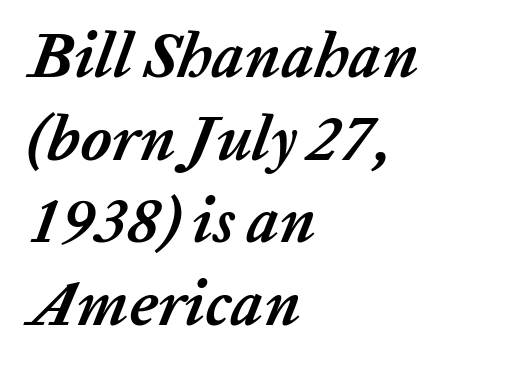
{"italic": "yes", "lean": "right", "slant_degrees": 20, "bold": "yes", "weight": "semibold", "width": "normal", "stroke_contrast": "low", "x_height": "medium", "monospaced": "no", "underline": "no", "align": "left", "line_spacing": "normal", "line_spacing_ratio": 1.29, "letter_spacing": "normal", "letter_spacing_em": 0.0, "glyph_px": 64}
